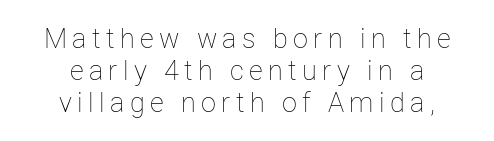
Style check: upright. The type is letterspaced generously, with wide tracking. Beneath every word, the page is bare. Leftover space on each line is divided equally before and after the words. Ink coverage per letter is moderate at most.
